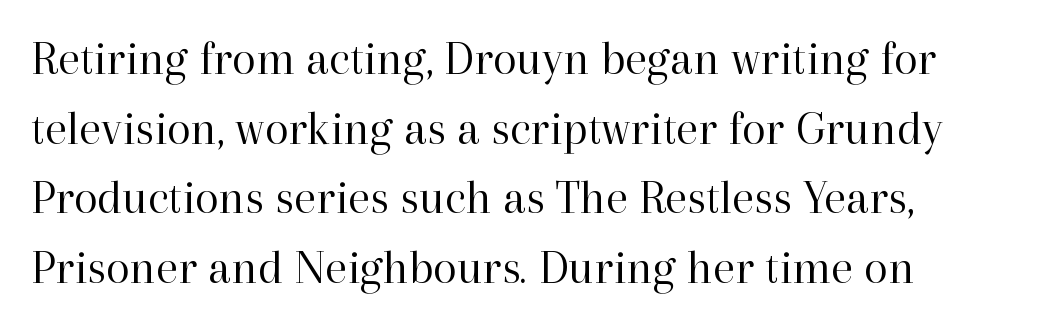
The image shows 49 px regular-weight serif type, upright; set normal line spacing (1.42x), normal letter spacing, not underlined; high stroke contrast and a medium x-height.
